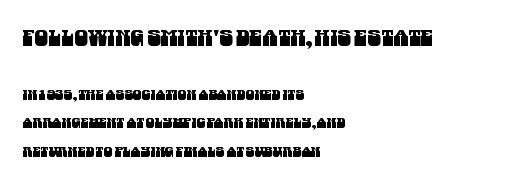
The image shows 22 px text type; set left-aligned, loose line spacing (2.05x), normal letter spacing, not underlined; the first (top) block is 1.57x larger.
